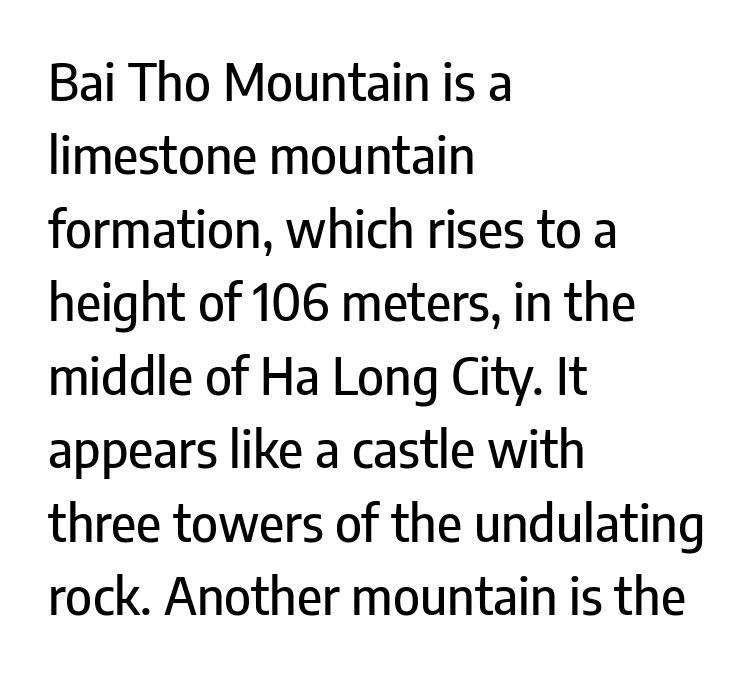
Q: Is the text italic (slanted)? A: No, it is upright.
Q: Is the typeface a serif or a sans-serif typeface? A: Sans-serif.
Q: Is the text underlined? A: No.
Q: How is the paragraph aligned? A: Left-aligned.
Q: Is the spacing between letters normal or unusually wide? A: Normal.
Q: Is the spacing between lines tight, normal or loose? A: Normal.
Q: Width (condensed, normal, or wide)? A: Condensed.
Q: Stroke contrast? A: Low.
Q: x-height? A: Medium.
Q: Monospaced? A: No.
